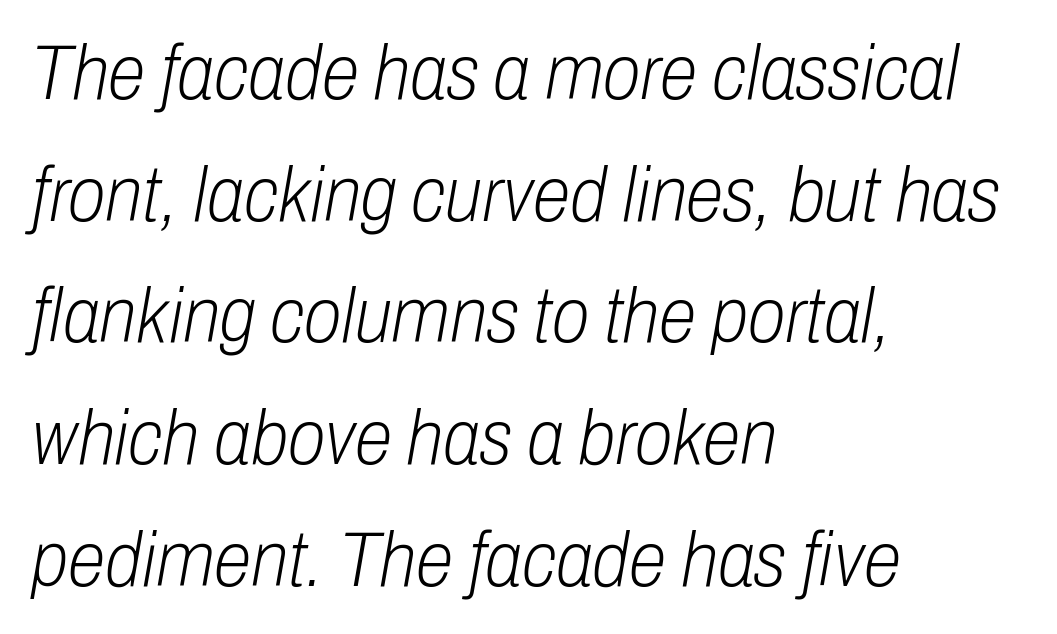
Q: Is the text bold? A: No.
Q: Is the text italic (slanted)? A: Yes, it leans right by about 10 degrees.
Q: Is the text underlined? A: No.
Q: How is the paragraph aligned? A: Left-aligned.
Q: Is the spacing between letters normal or unusually wide? A: Normal.
Q: Is the spacing between lines tight, normal or loose? A: Normal.
Q: Width (condensed, normal, or wide)? A: Condensed.
Q: Stroke contrast? A: Low.
Q: x-height? A: Medium.
Q: Monospaced? A: No.
